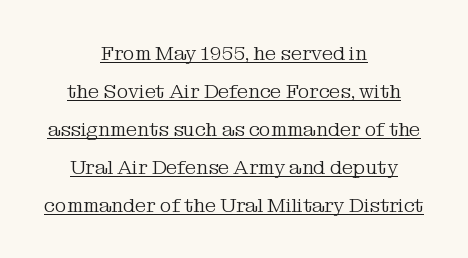
The image shows 20 px text type, upright; set centered, loose line spacing (1.9x), normal letter spacing, underlined.
